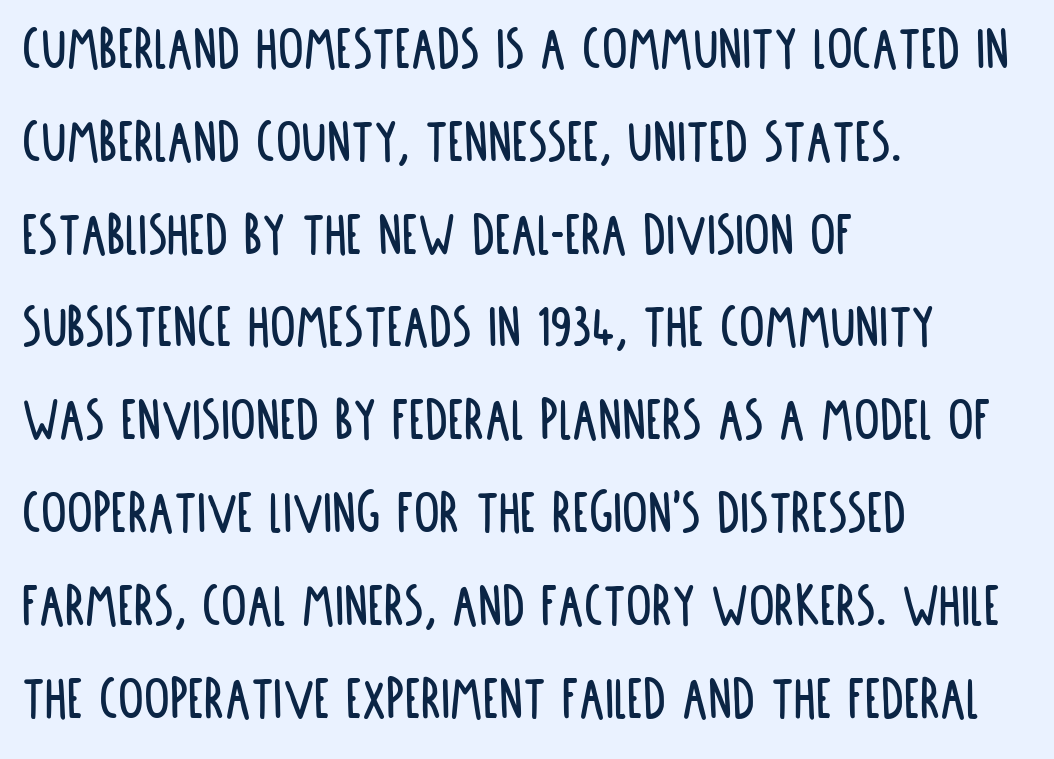
The image shows 64 px condensed sans-serif type, upright; set left-aligned, normal line spacing (1.45x), normal letter spacing, not underlined; low stroke contrast and a large x-height.
